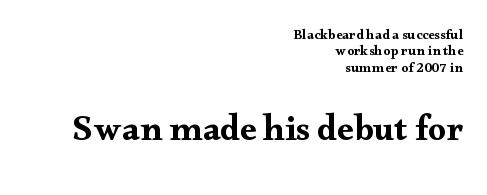
Q: Is the text italic (slanted)? A: No, it is upright.
Q: Is the typeface a serif or a sans-serif typeface? A: Serif.
Q: Is the text underlined? A: No.
Q: How is the paragraph aligned? A: Right-aligned.
Q: Is the spacing between letters normal or unusually wide? A: Normal.
Q: Which block of text is set in a larger size, the first (top) or the second (bottom)? A: The second (bottom) one.
Q: Width (condensed, normal, or wide)? A: Wide.
Q: Stroke contrast? A: Medium.
Q: x-height? A: Small.
Q: Monospaced? A: No.
